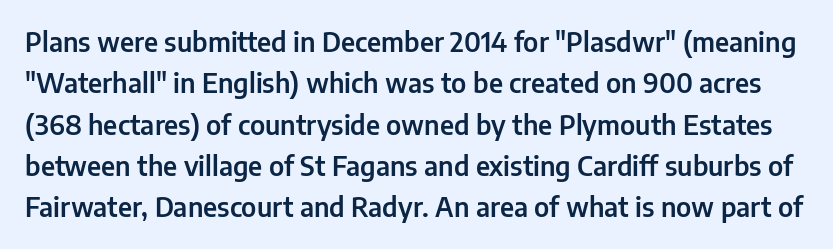
Q: Is the text italic (slanted)? A: No, it is upright.
Q: Is the text underlined? A: No.
Q: Is the spacing between letters normal or unusually wide? A: Normal.
Q: Is the spacing between lines tight, normal or loose? A: Normal.
